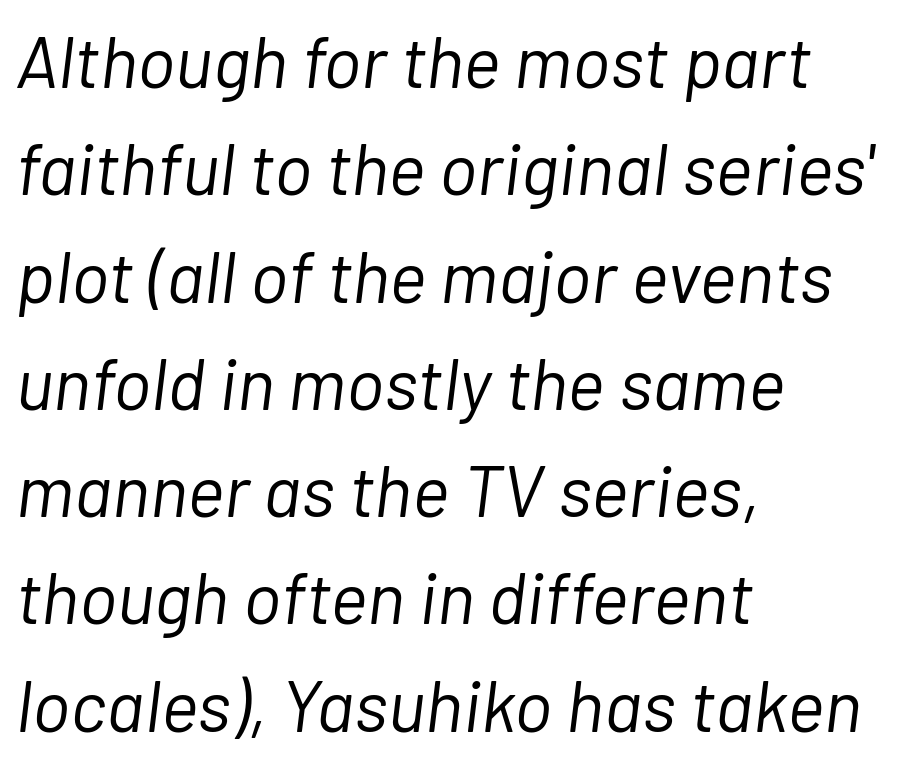
The image shows 72 px light type, italic (leaning right); set left-aligned, normal line spacing (1.49x), normal letter spacing, not underlined; low stroke contrast and a medium x-height.
